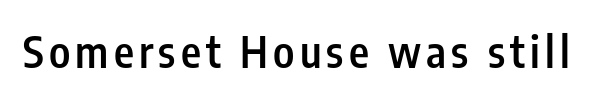
The image shows 43 px semibold, condensed sans-serif type, upright; set not underlined; low stroke contrast and a medium x-height.
